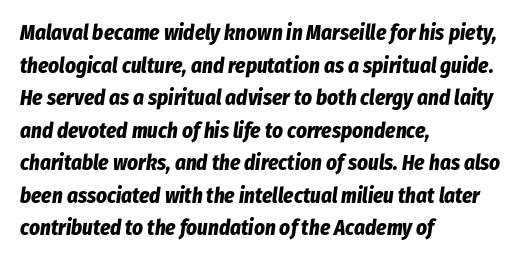
{"italic": "yes", "lean": "right", "slant_degrees": 8, "bold": "yes", "underline": "no", "align": "left", "line_spacing": "normal", "line_spacing_ratio": 1.55, "letter_spacing": "normal", "letter_spacing_em": 0.0, "glyph_px": 21}
